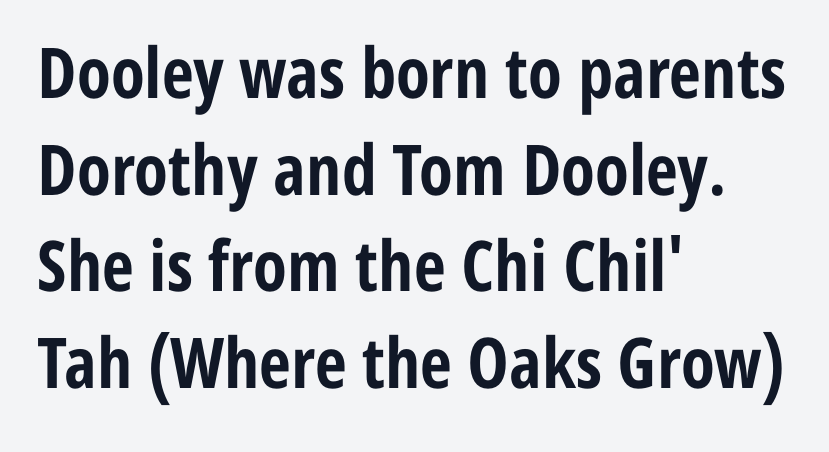
This sample has the flowing, uneven cadence of proportional lettering. Leftover space on each line is placed entirely after the last word. Serif or sans? Sans — the stroke terminals are bare. No word sits above an underline.
